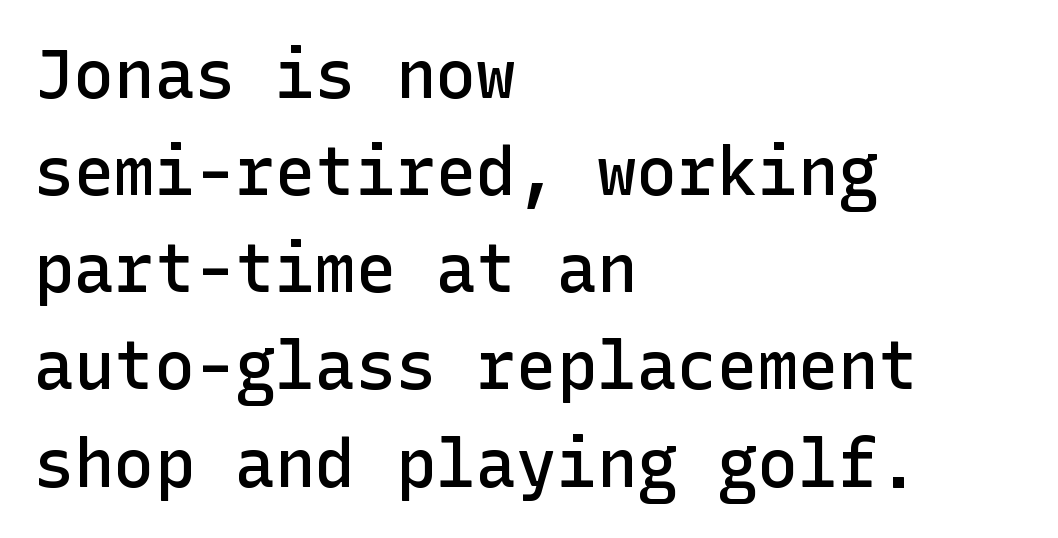
The image shows 67 px semibold sans-serif type, upright; set left-aligned, normal line spacing (1.45x), normal letter spacing, not underlined; low stroke contrast and a medium x-height.
